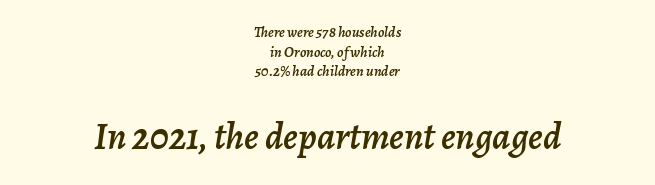
{"italic": "yes", "lean": "right", "slant_degrees": 7, "width": "normal", "stroke_contrast": "low", "x_height": "medium", "monospaced": "no", "underline": "no", "align": "center", "line_spacing": "normal", "line_spacing_ratio": 1.31, "letter_spacing": "normal", "letter_spacing_em": 0.0, "larger_block": "second", "size_ratio": 2.53, "glyph_px": 38}
